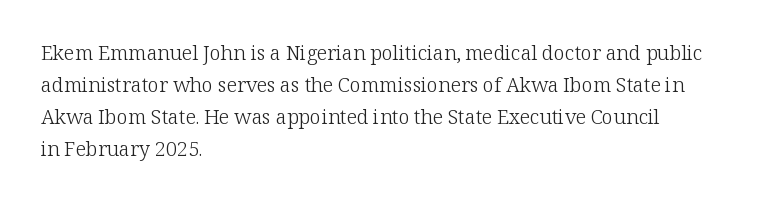
The image shows 20 px text type, upright; set left-aligned, normal line spacing (1.6x), normal letter spacing, not underlined.
